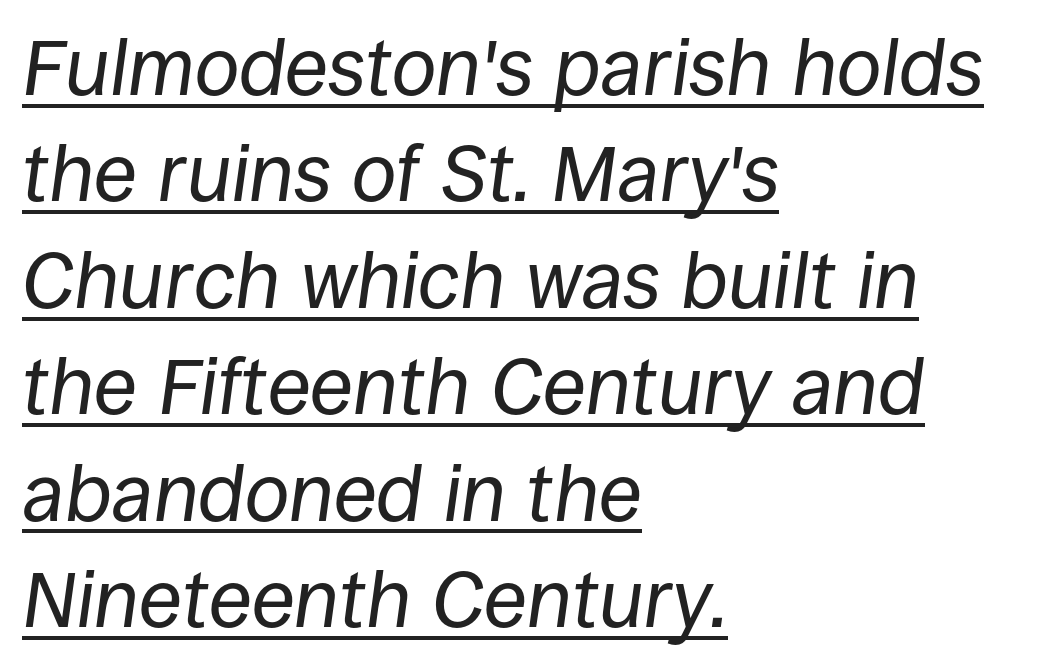
Style check: oblique. The letterforms sit at book weight or below. This rendering uses left alignment, leaving the right contour irregular. The vertical gap from one line to the next is medium. Is this a fixed-width face? No — the glyphs have proportional, varying widths. Has an underline been added? It has.
